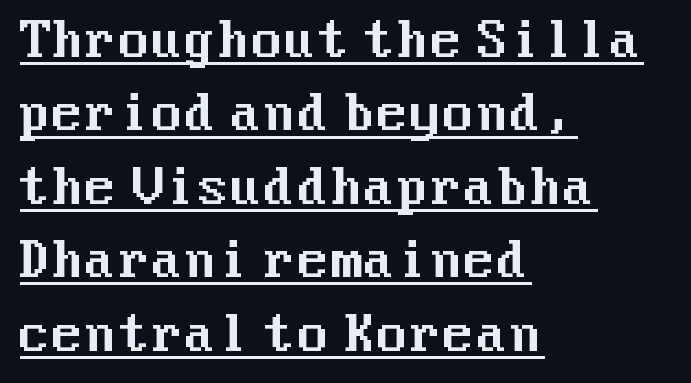
{"serif": "no", "italic": "no", "width": "normal", "stroke_contrast": "medium", "x_height": "medium", "underline": "yes", "align": "left", "line_spacing": "normal", "line_spacing_ratio": 1.53, "letter_spacing": "normal", "letter_spacing_em": 0.0, "glyph_px": 48}
